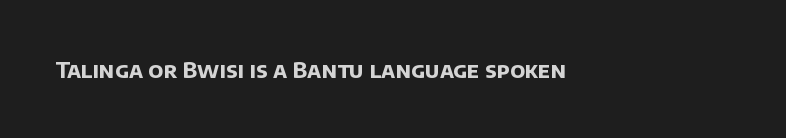
Does extra space separate the letters? No, they use regular spacing. Quick note: underline off. This is heavy type, rendered in bold.
